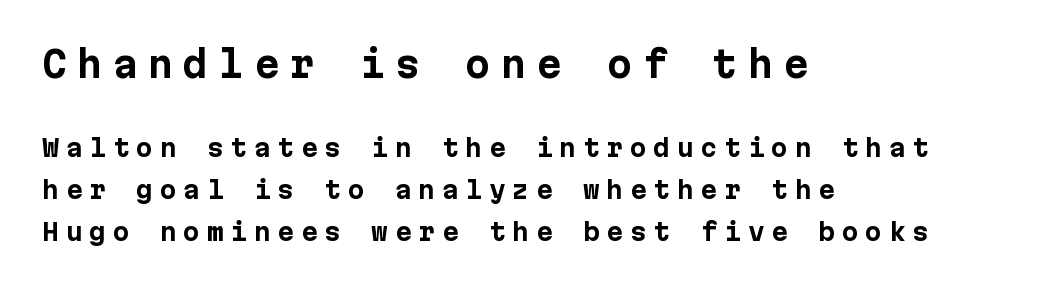
Is this a sans? Yes — the strokes have no serifs. If you drew a line through each stem, it would be perfectly vertical. Only glyphs here, with clear space below each row. These lines carry a lot of weight — the face is fully bold.
